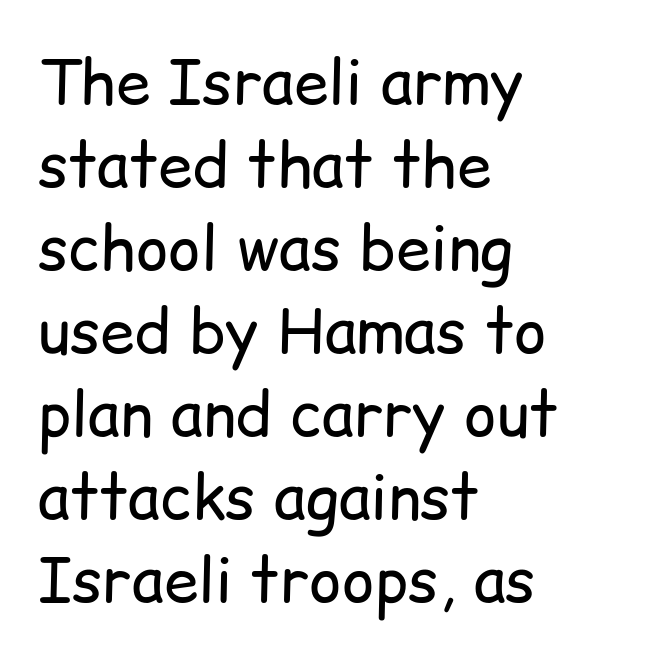
These lines are set flush left with a ragged right edge. Vertical strokes here are truly vertical. Between one letter and the next there's only the usual sliver of space. In terms of leading, this rendering sits right in the middle. Typographically, this falls in the sans-serif category.
